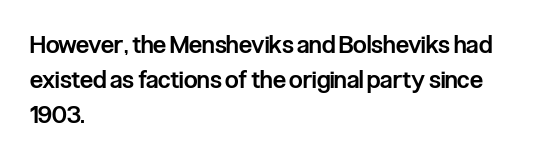
Q: Is the text bold? A: Semi-bold.
Q: Is the text italic (slanted)? A: No, it is upright.
Q: Is the text underlined? A: No.
Q: How is the paragraph aligned? A: Left-aligned.
Q: Is the spacing between letters normal or unusually wide? A: Normal.
Q: Is the spacing between lines tight, normal or loose? A: Normal.
